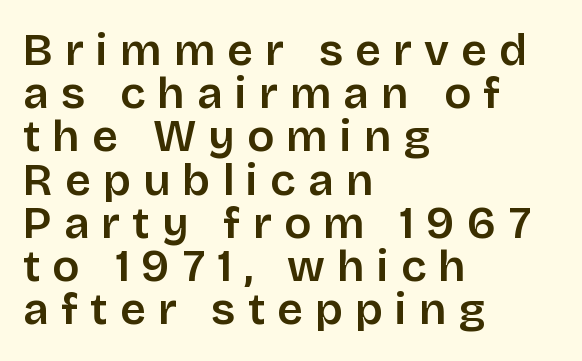
{"serif": "no", "italic": "no", "width": "normal", "stroke_contrast": "low", "x_height": "large", "monospaced": "no", "underline": "no", "align": "left", "line_spacing": "tight", "line_spacing_ratio": 0.96, "letter_spacing": "wide", "letter_spacing_em": 0.27, "glyph_px": 45}
